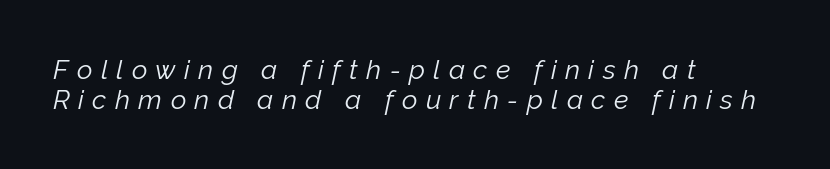
{"italic": "yes", "lean": "right", "slant_degrees": 12, "bold": "no", "underline": "no", "align": "left", "line_spacing": "tight", "line_spacing_ratio": 1.1, "letter_spacing": "wide", "letter_spacing_em": 0.31, "glyph_px": 27}
